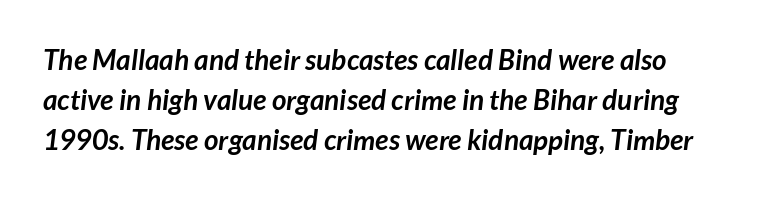
Q: Is the text bold? A: Yes.
Q: Is the typeface a serif or a sans-serif typeface? A: Sans-serif.
Q: Is the text underlined? A: No.
Q: How is the paragraph aligned? A: Left-aligned.
Q: Is the spacing between letters normal or unusually wide? A: Normal.
Q: Is the spacing between lines tight, normal or loose? A: Normal.
Q: Width (condensed, normal, or wide)? A: Normal.
Q: Stroke contrast? A: Low.
Q: x-height? A: Medium.
Q: Monospaced? A: No.
